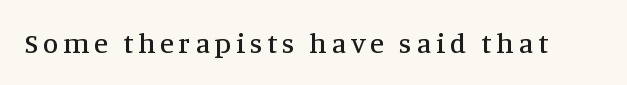
Q: Is the text italic (slanted)? A: No, it is upright.
Q: Is the typeface a serif or a sans-serif typeface? A: Serif.
Q: Is the text underlined? A: No.
Q: Width (condensed, normal, or wide)? A: Normal.
Q: Stroke contrast? A: Medium.
Q: x-height? A: Large.
Q: Monospaced? A: No.
